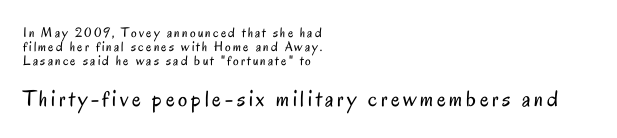
The image shows 23 px text type, upright; set left-aligned, tight line spacing (1.0x), not underlined; the second (bottom) block is 1.64x larger.
